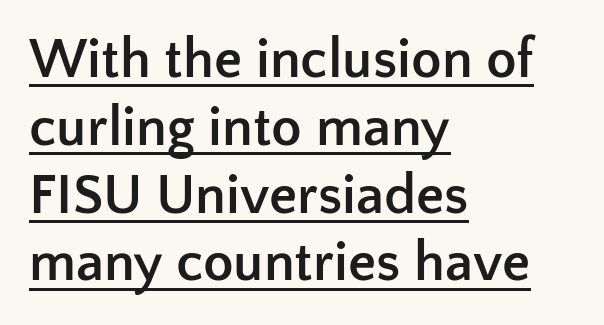
Q: Is the text bold? A: Yes.
Q: Is the text italic (slanted)? A: No, it is upright.
Q: Is the typeface a serif or a sans-serif typeface? A: Sans-serif.
Q: Is the text underlined? A: Yes.
Q: How is the paragraph aligned? A: Left-aligned.
Q: Is the spacing between letters normal or unusually wide? A: Normal.
Q: Width (condensed, normal, or wide)? A: Normal.
Q: Stroke contrast? A: Low.
Q: x-height? A: Medium.
Q: Monospaced? A: No.
